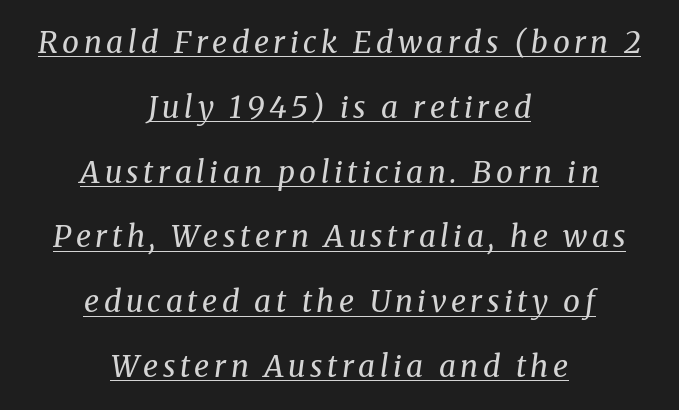
{"serif": "yes", "italic": "yes", "lean": "right", "slant_degrees": 8, "bold": "no", "weight": "regular", "width": "normal", "stroke_contrast": "medium", "x_height": "medium", "monospaced": "no", "underline": "yes", "align": "center", "line_spacing": "loose", "line_spacing_ratio": 2.16, "glyph_px": 30}
